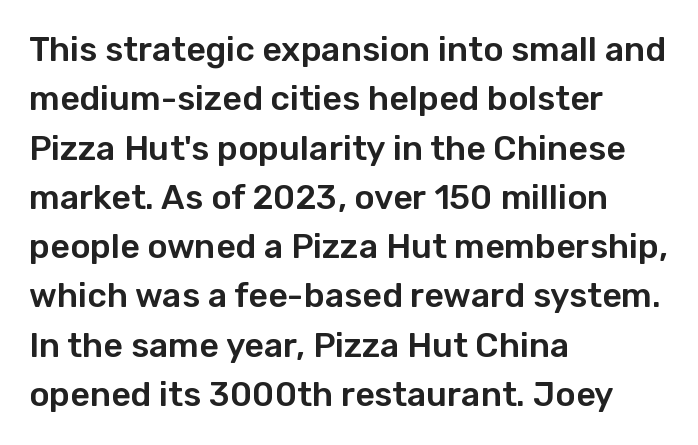
{"serif": "no", "italic": "no", "width": "normal", "stroke_contrast": "low", "x_height": "medium", "monospaced": "no", "underline": "no", "align": "left", "line_spacing": "normal", "line_spacing_ratio": 1.45, "letter_spacing": "normal", "letter_spacing_em": 0.0, "glyph_px": 34}
